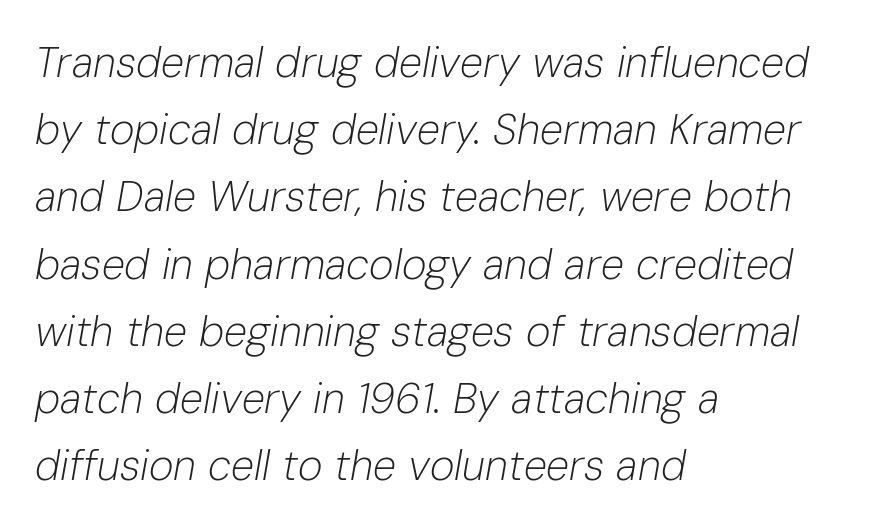
The block of text has a typical density, with ordinary space between rows. The paragraph shown leans on its left margin. The string is rendered with underlining switched off. Think of a printed novel: that variable character pitch is what you see here. Compared with typical body copy, the letter spacing here is the same.
